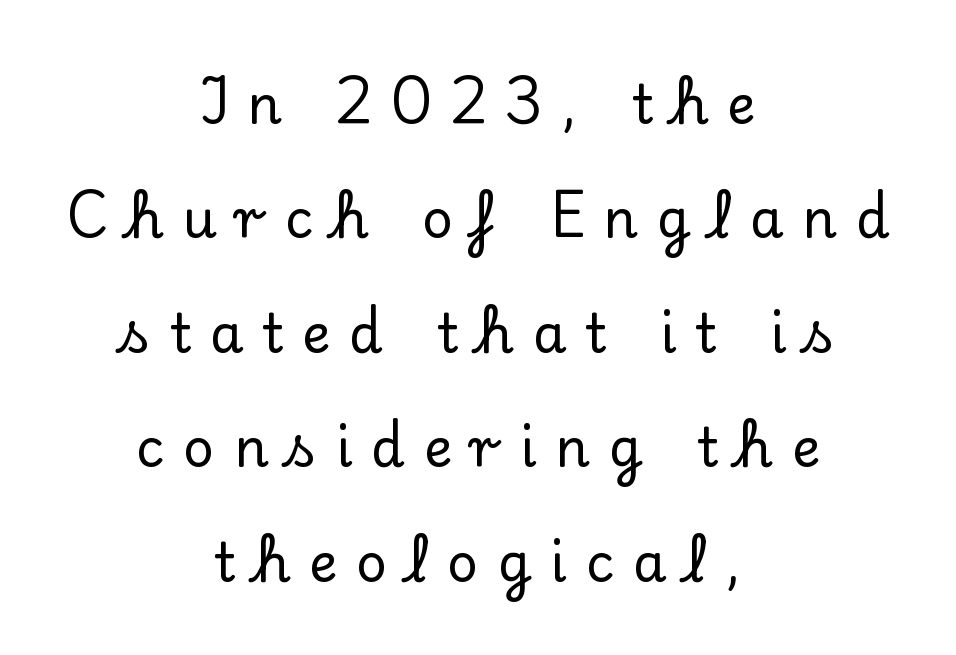
The image shows 54 px serif type, upright; set centered, loose line spacing (2.12x), unusually wide letter spacing (+0.35 em), not underlined; low stroke contrast and a small x-height.
